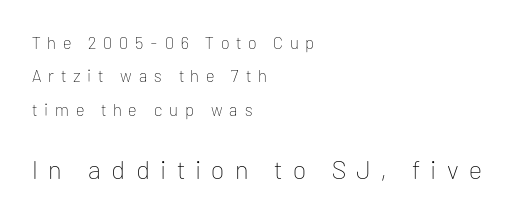
The image shows 26 px text type, upright; set left-aligned, loose line spacing (1.96x), unusually wide letter spacing (+0.4 em), not underlined; the second (bottom) block is 1.53x larger.
